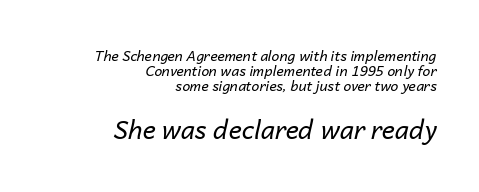
The image shows 25 px text type, italic (leaning right); set right-aligned, tight line spacing (1.07x), normal letter spacing, not underlined; the second (bottom) block is 1.79x larger.
